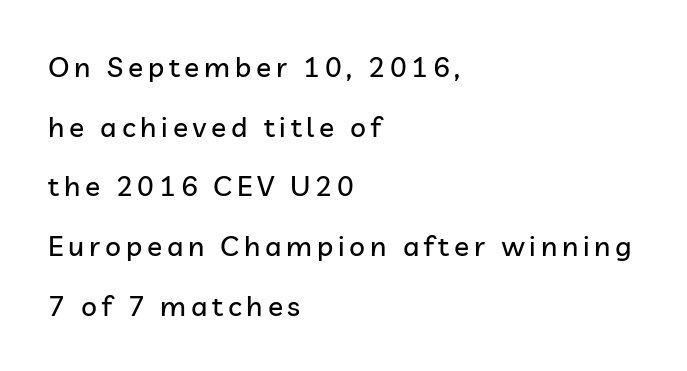
Q: Is the text italic (slanted)? A: No, it is upright.
Q: Is the typeface a serif or a sans-serif typeface? A: Sans-serif.
Q: Is the text underlined? A: No.
Q: How is the paragraph aligned? A: Left-aligned.
Q: Is the spacing between lines tight, normal or loose? A: Loose.
Q: Width (condensed, normal, or wide)? A: Normal.
Q: Stroke contrast? A: Low.
Q: x-height? A: Medium.
Q: Monospaced? A: No.
